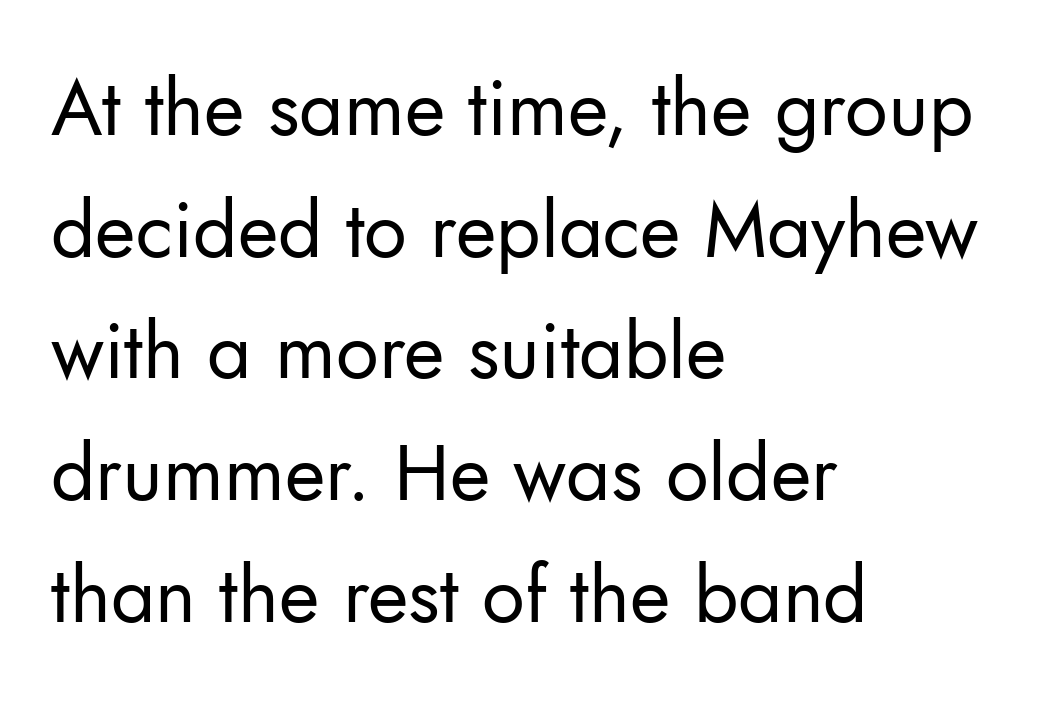
Q: Is the text bold? A: No.
Q: Is the text italic (slanted)? A: No, it is upright.
Q: Is the typeface a serif or a sans-serif typeface? A: Sans-serif.
Q: Is the text underlined? A: No.
Q: How is the paragraph aligned? A: Left-aligned.
Q: Is the spacing between letters normal or unusually wide? A: Normal.
Q: Is the spacing between lines tight, normal or loose? A: Normal.
Q: Width (condensed, normal, or wide)? A: Normal.
Q: Stroke contrast? A: Low.
Q: x-height? A: Small.
Q: Monospaced? A: No.
